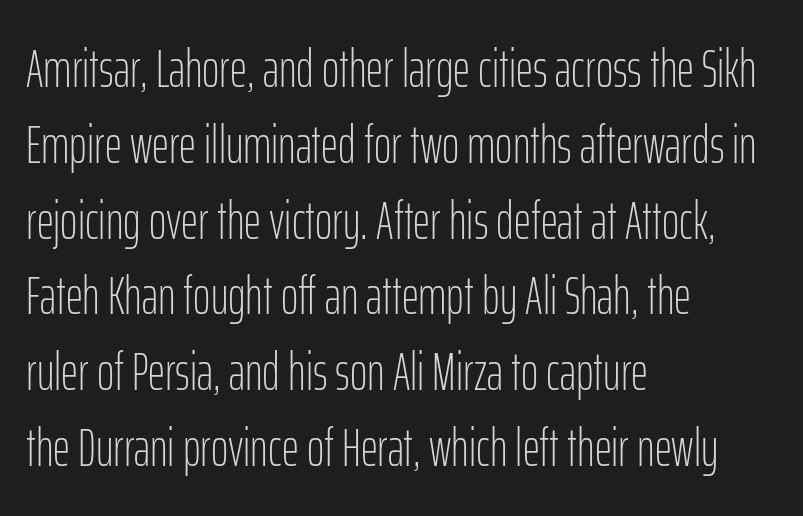
Q: Is the text bold? A: No.
Q: Is the text italic (slanted)? A: No, it is upright.
Q: Is the typeface a serif or a sans-serif typeface? A: Sans-serif.
Q: Is the text underlined? A: No.
Q: How is the paragraph aligned? A: Left-aligned.
Q: Is the spacing between letters normal or unusually wide? A: Normal.
Q: Is the spacing between lines tight, normal or loose? A: Normal.
Q: Width (condensed, normal, or wide)? A: Condensed.
Q: Stroke contrast? A: Low.
Q: x-height? A: Medium.
Q: Monospaced? A: No.
